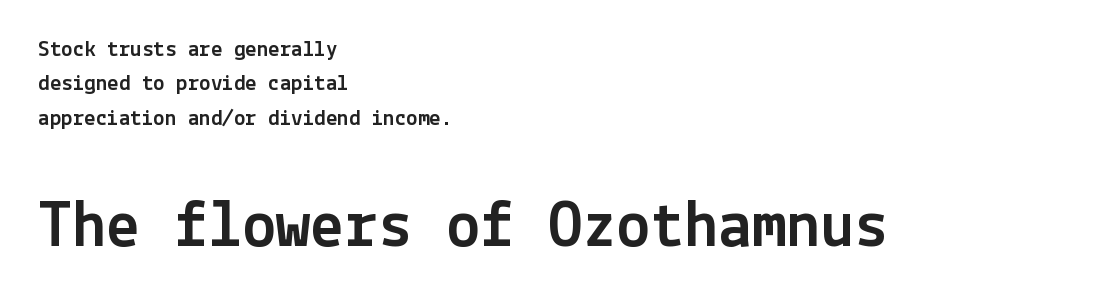
One glance says typical: line gaps are just what's usual. Does extra space separate the letters? No, they use regular spacing. Size hierarchy here favors the trailing block over the leading one. These lines are set flush left with a ragged right edge. Descenders hang freely into open space. Notice how the stems are strictly vertical — no italics here.
